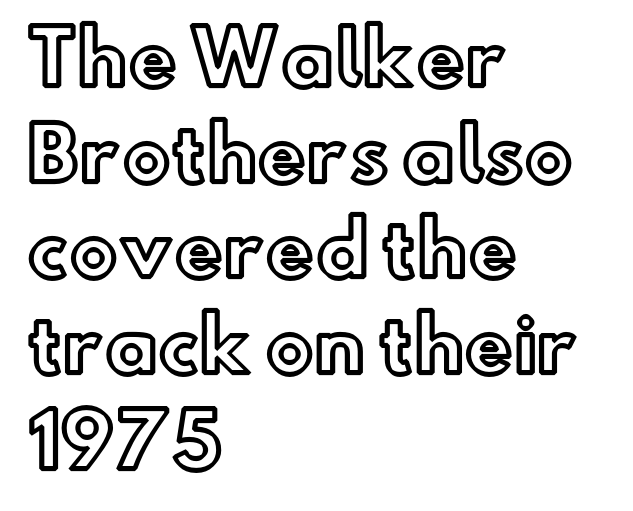
Quick note: underline off. Reading down the column, the eye jumps a familiar distance to each next line. A typesetter would call this zero additional tracking. Here the designer chose a conventional face with non-uniform glyph widths. Alignment: flush left. Unlike italic type, these characters show no tilt at all.
